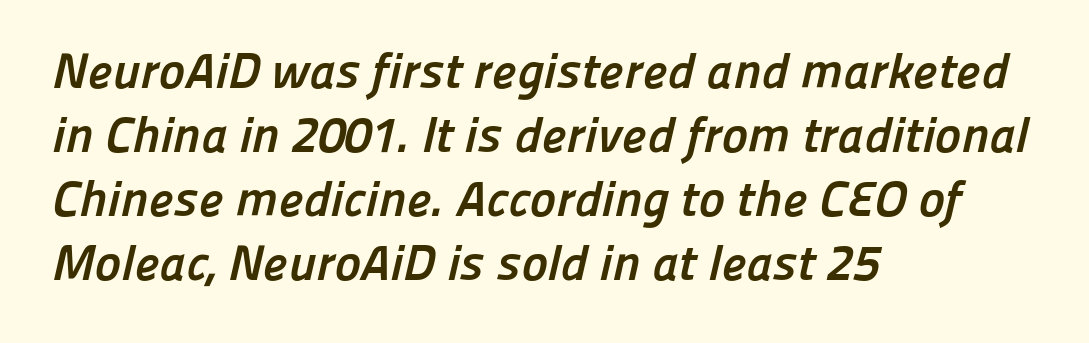
The image shows 50 px semibold sans-serif type; set left-aligned, normal line spacing (1.28x), normal letter spacing, not underlined; low stroke contrast and a medium x-height.
